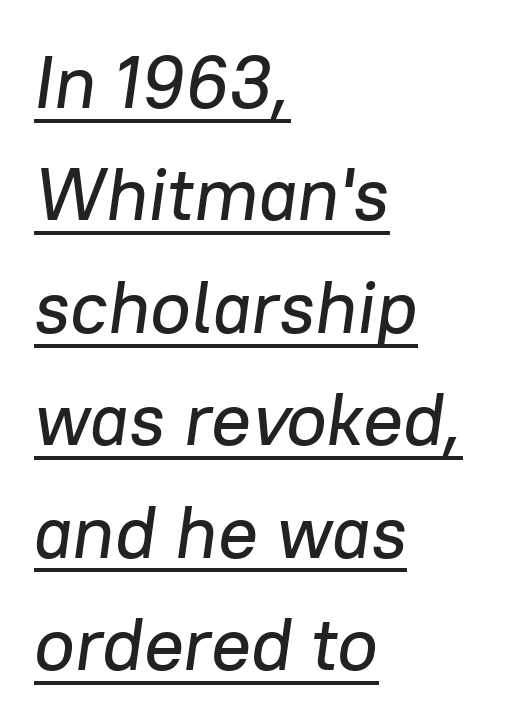
What decoration does the sample have? An underline. This sample uses plain, unmodified letter spacing. Horizontal bands of white between lines are of average thickness. Proportional: the letters do not fall into vertical columns.
